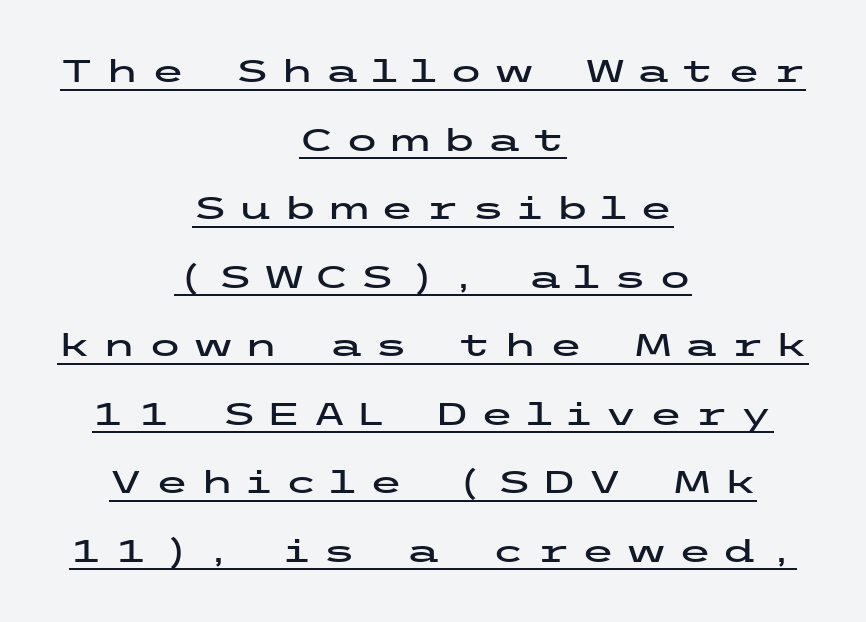
The image shows 31 px wide sans-serif type, upright; set centered, loose line spacing (2.21x), unusually wide letter spacing (+0.36 em), underlined; low stroke contrast and a medium x-height.
